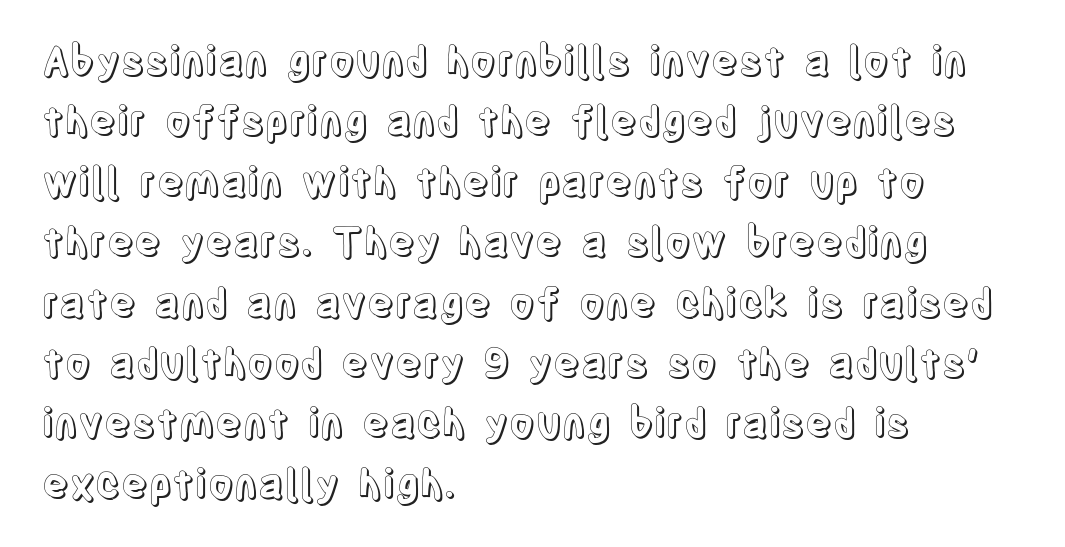
{"italic": "no", "width": "condensed", "x_height": "large", "monospaced": "no", "underline": "no", "align": "left", "line_spacing": "normal", "line_spacing_ratio": 1.51, "letter_spacing": "normal", "letter_spacing_em": 0.0, "glyph_px": 40}
